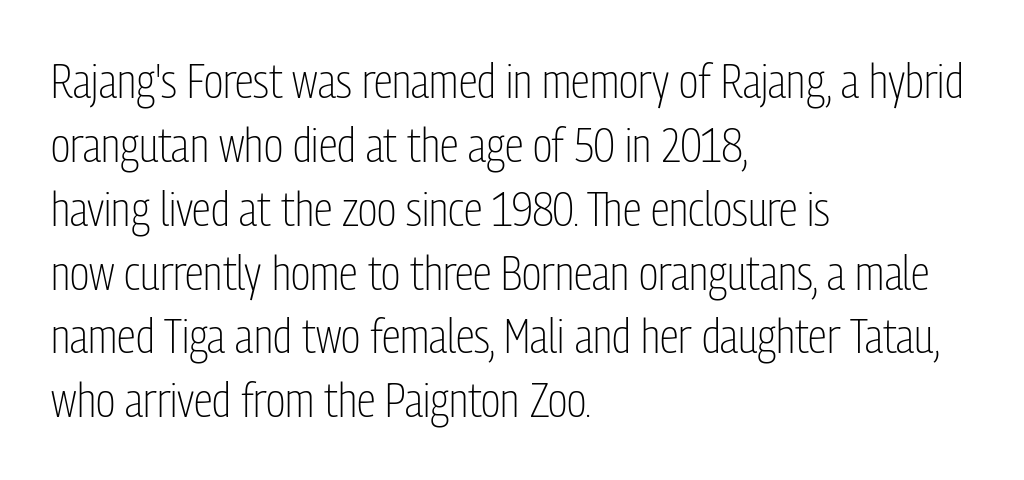
Q: Is the text bold? A: No.
Q: Is the text italic (slanted)? A: No, it is upright.
Q: Is the typeface a serif or a sans-serif typeface? A: Sans-serif.
Q: Is the text underlined? A: No.
Q: How is the paragraph aligned? A: Left-aligned.
Q: Is the spacing between letters normal or unusually wide? A: Normal.
Q: Is the spacing between lines tight, normal or loose? A: Normal.
Q: Width (condensed, normal, or wide)? A: Condensed.
Q: Stroke contrast? A: Low.
Q: x-height? A: Medium.
Q: Monospaced? A: No.
